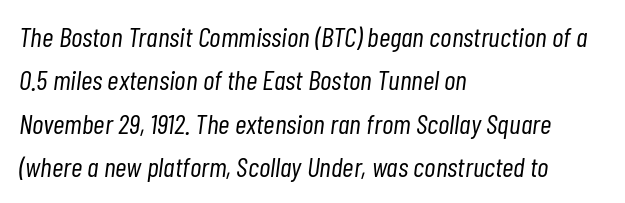
Each row of text sits above clean, open space. These glyphs show unthickened strokes, regular width or finer. Leftover space on each line is placed entirely after the last word. The rendering uses a moderate line-height, typical for paragraphs.
